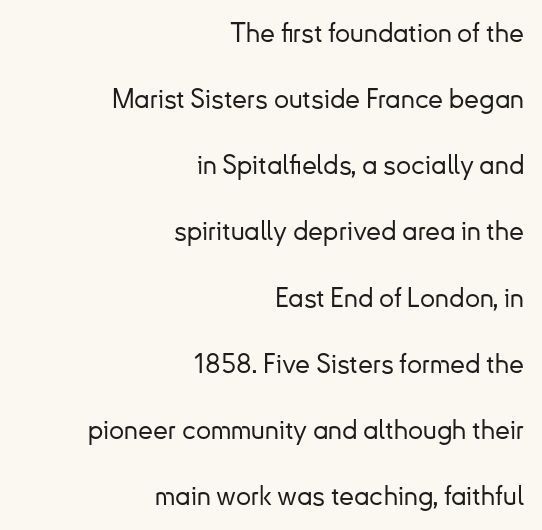
Q: Is the text italic (slanted)? A: No, it is upright.
Q: Is the text underlined? A: No.
Q: How is the paragraph aligned? A: Right-aligned.
Q: Is the spacing between letters normal or unusually wide? A: Normal.
Q: Is the spacing between lines tight, normal or loose? A: Loose.
